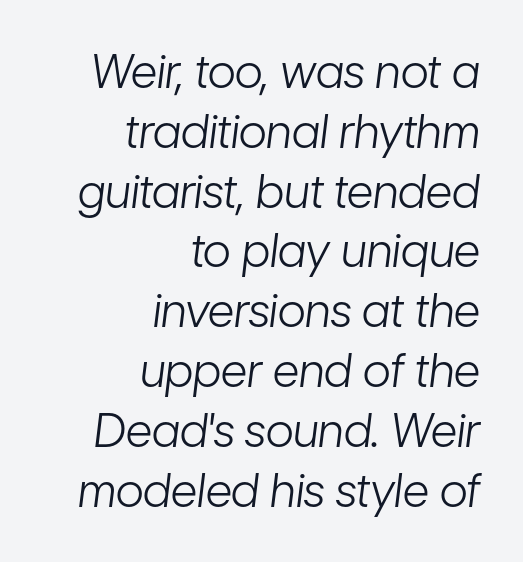
Q: Is the text bold? A: No.
Q: Is the text italic (slanted)? A: Yes, it leans right by about 7 degrees.
Q: Is the text underlined? A: No.
Q: How is the paragraph aligned? A: Right-aligned.
Q: Is the spacing between letters normal or unusually wide? A: Normal.
Q: Is the spacing between lines tight, normal or loose? A: Normal.
Q: Width (condensed, normal, or wide)? A: Condensed.
Q: Stroke contrast? A: Low.
Q: x-height? A: Medium.
Q: Monospaced? A: No.
